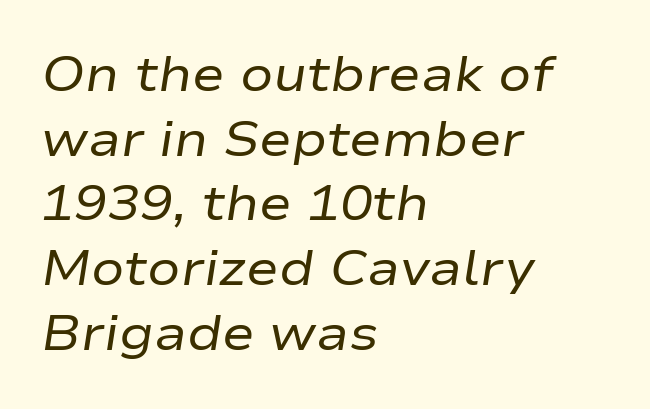
The image shows 49 px regular-weight, wide type, italic (leaning right); set left-aligned, normal line spacing (1.32x), normal letter spacing, not underlined; low stroke contrast and a medium x-height.
